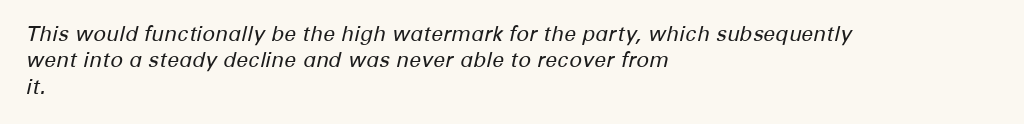
{"italic": "yes", "lean": "right", "slant_degrees": 12, "bold": "no", "underline": "no", "align": "left", "line_spacing": "normal", "line_spacing_ratio": 1.26, "letter_spacing": "normal", "letter_spacing_em": 0.0, "glyph_px": 21}
